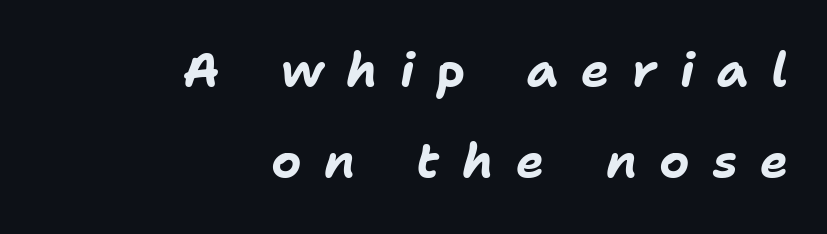
Notice how thick the strokes are: this is what a full bold looks like. Widely set lines give the paragraph a tall, airy silhouette. Inter-character spacing is expanded well beyond the font's built-in metrics. Words float on clear page, feet unadorned. It's the slanting kind of type. Compared with a flush-left layout, this one pins lines to the opposite, right side.
